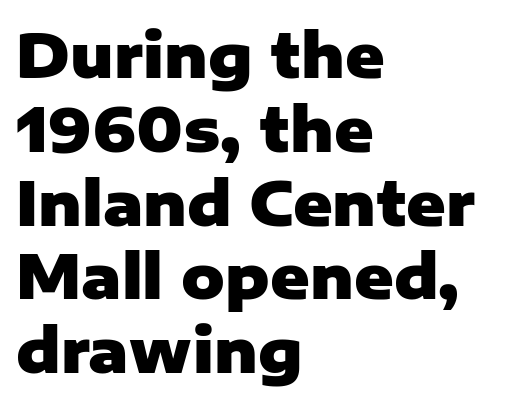
The glyphs in this specimen are sans serif. Summary of weight: heavy, a full bold. These lines are rendered in a variable-pitch font. Descender tails drop into unmarked territory.
